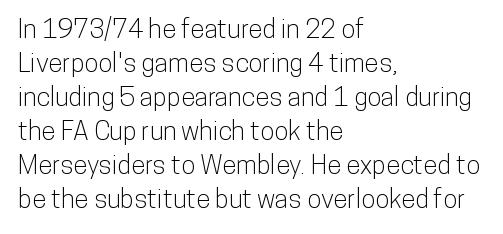
{"italic": "no", "underline": "no", "align": "left", "line_spacing": "normal", "line_spacing_ratio": 1.31, "letter_spacing": "normal", "letter_spacing_em": 0.0, "glyph_px": 26}
